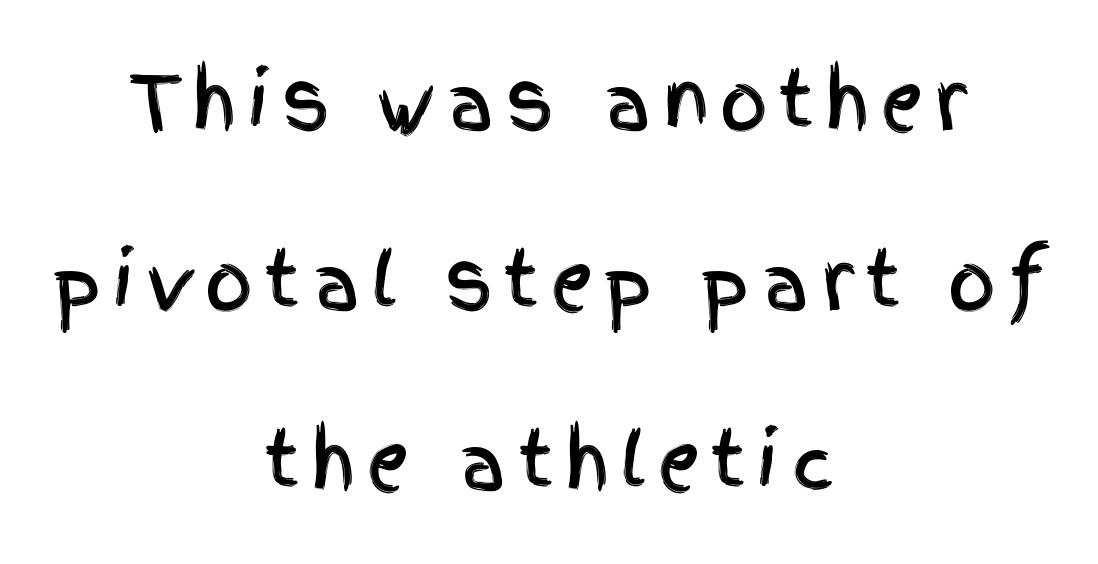
The words here are not underlined. Letterform terminals end flat and unadorned throughout the passage. Teacher's note: observe the equal gaps on both sides — that is centered alignment. Spacing verdict: proportional, widths tailored to each character.
